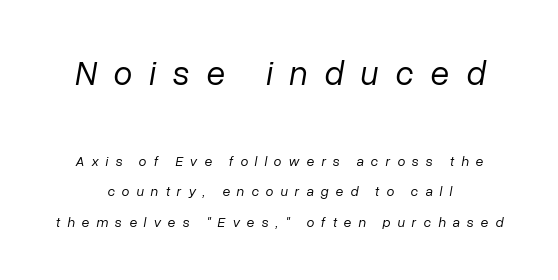
{"italic": "yes", "lean": "right", "slant_degrees": 10, "bold": "no", "weight": "regular", "width": "normal", "stroke_contrast": "low", "x_height": "medium", "monospaced": "no", "underline": "no", "align": "center", "line_spacing": "loose", "line_spacing_ratio": 2.19, "letter_spacing": "wide", "letter_spacing_em": 0.5, "larger_block": "first", "size_ratio": 2.43, "glyph_px": 34}
